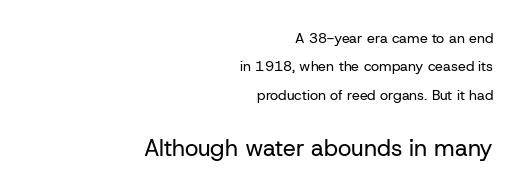
Q: Is the text bold? A: No.
Q: Is the text italic (slanted)? A: No, it is upright.
Q: Is the text underlined? A: No.
Q: How is the paragraph aligned? A: Right-aligned.
Q: Is the spacing between letters normal or unusually wide? A: Normal.
Q: Is the spacing between lines tight, normal or loose? A: Loose.
Q: Which block of text is set in a larger size, the first (top) or the second (bottom)? A: The second (bottom) one.
